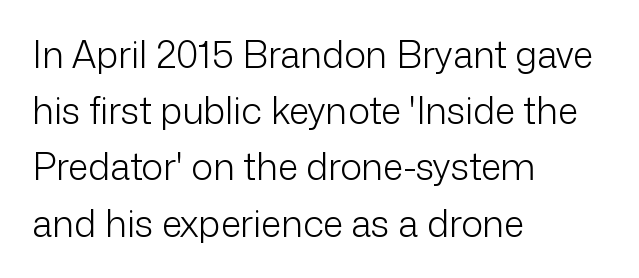
The image shows 37 px light sans-serif type, upright; set left-aligned, normal line spacing (1.52x), normal letter spacing, not underlined; low stroke contrast and a medium x-height.
